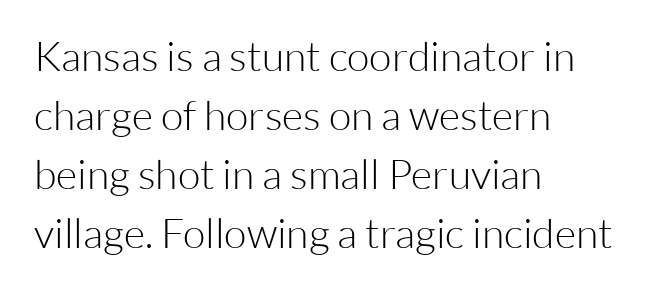
Characters follow at the spacing the type designer built in. Nope, not italic — everything's standing straight. The specimen omits any rule beneath the text block's lines. Type style note: lacks serifs. In terms of leading, this rendering sits right in the middle.
